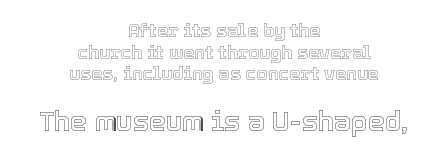
Q: Is the text italic (slanted)? A: No, it is upright.
Q: Is the text underlined? A: No.
Q: How is the paragraph aligned? A: Centered.
Q: Is the spacing between letters normal or unusually wide? A: Normal.
Q: Which block of text is set in a larger size, the first (top) or the second (bottom)? A: The second (bottom) one.
